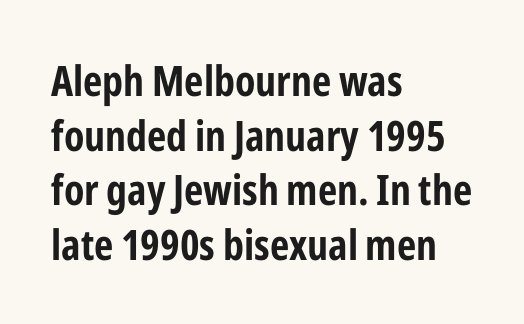
The axis of the letterforms is exactly vertical. Descender tails drop into unmarked territory. The characters display no serif detailing; their extremities are plain. One glance says typical: line gaps are just what's usual. The rendering anchors every line to the left-hand side.
